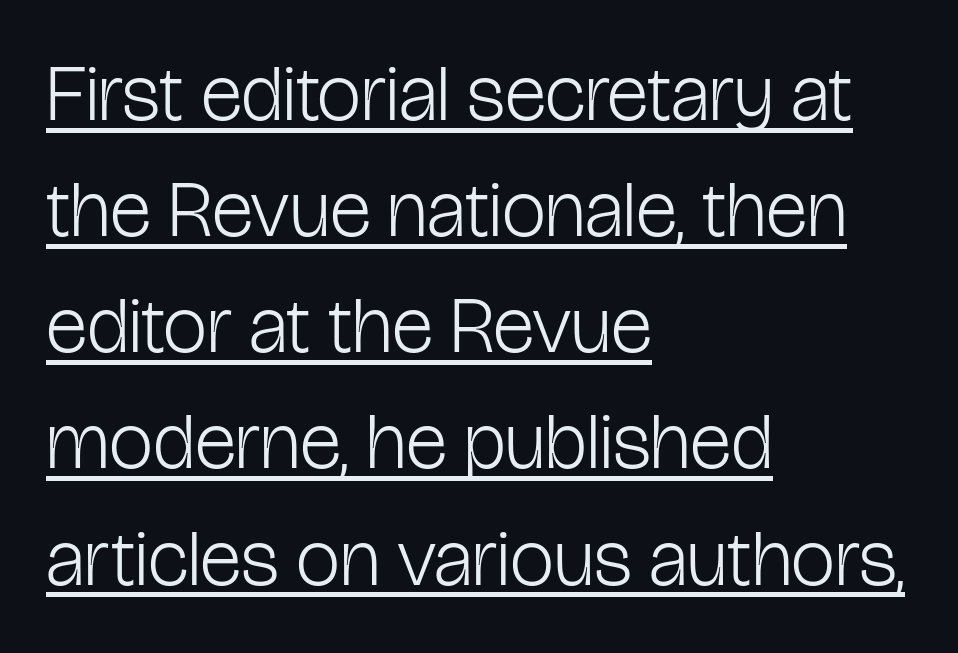
The image shows 79 px light, condensed sans-serif type, upright; set left-aligned, normal line spacing (1.47x), normal letter spacing, underlined; low stroke contrast and a medium x-height.
